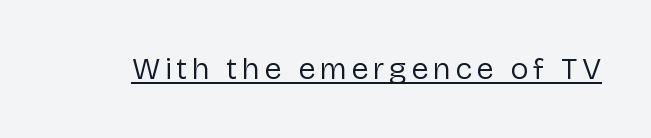
Q: Is the text bold? A: No.
Q: Is the text italic (slanted)? A: No, it is upright.
Q: Is the typeface a serif or a sans-serif typeface? A: Sans-serif.
Q: Is the text underlined? A: Yes.
Q: Width (condensed, normal, or wide)? A: Normal.
Q: Stroke contrast? A: Low.
Q: x-height? A: Medium.
Q: Monospaced? A: No.
